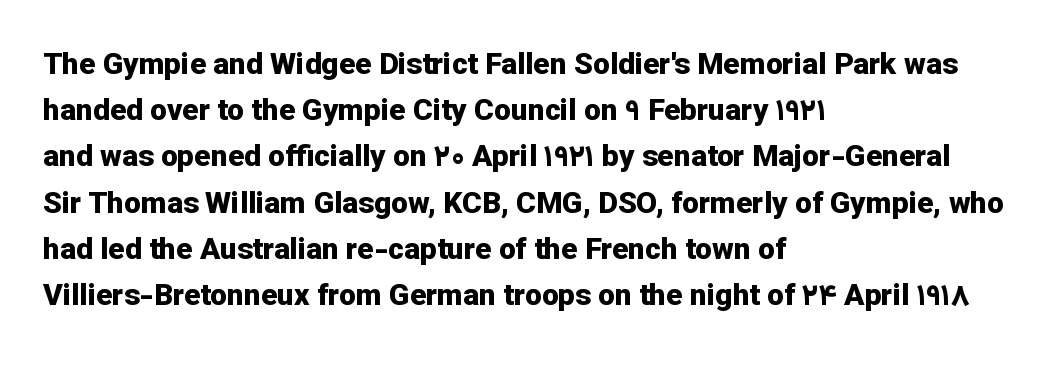
{"serif": "no", "italic": "no", "bold": "yes", "weight": "bold", "width": "normal", "stroke_contrast": "low", "x_height": "medium", "monospaced": "no", "underline": "no", "align": "left", "line_spacing": "normal", "line_spacing_ratio": 1.54, "letter_spacing": "normal", "letter_spacing_em": 0.0, "glyph_px": 30}
